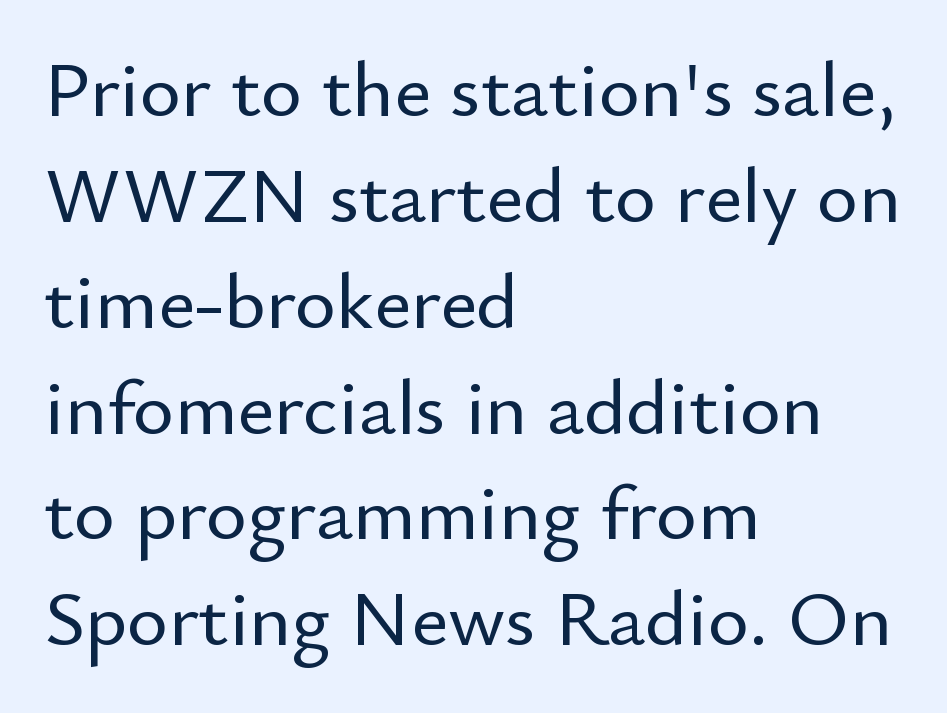
The image shows 79 px sans-serif type, upright; set left-aligned, normal line spacing (1.34x), normal letter spacing, not underlined; low stroke contrast and a small x-height.
